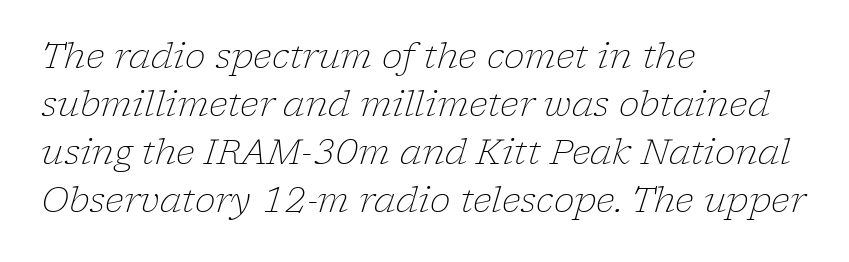
Horizontal bands of white between lines are of average thickness. One-word summary of the alignment: left. Style check: oblique. The baseline area is clear. A typesetter would call this proportional, since set widths differ per character.
